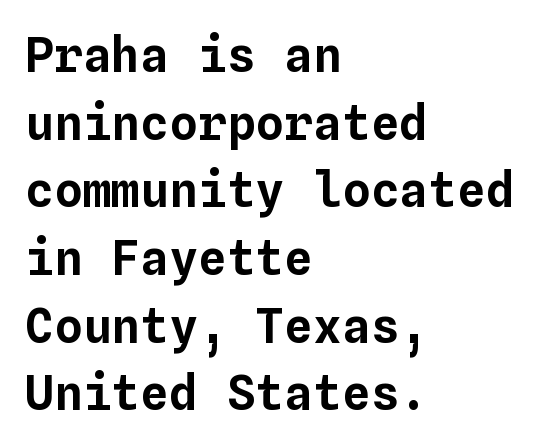
Q: Is the text italic (slanted)? A: No, it is upright.
Q: Is the text underlined? A: No.
Q: How is the paragraph aligned? A: Left-aligned.
Q: Is the spacing between letters normal or unusually wide? A: Normal.
Q: Is the spacing between lines tight, normal or loose? A: Normal.
Q: Width (condensed, normal, or wide)? A: Normal.
Q: Stroke contrast? A: Low.
Q: x-height? A: Medium.
Q: Monospaced? A: Yes.
